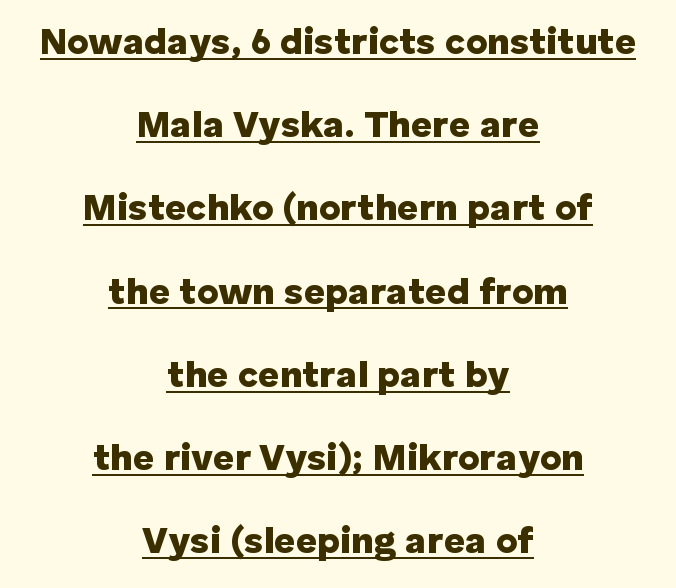
Serifs: no, the terminals of the letterforms are clean. This is heavy type, rendered in bold. Caption: multi-line text, centered on the measure. Characters remain perfectly vertical along every line. Note the varied advance widths — an 'i' is clearly narrower than an 'm'.
